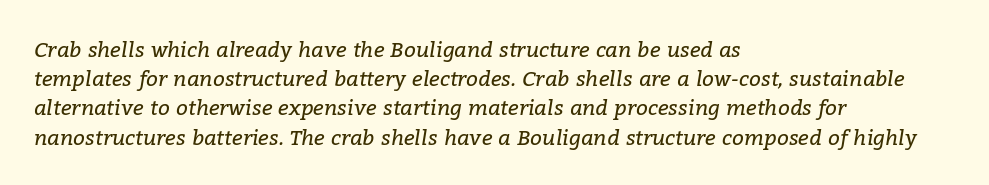
Lines of text with bare space underneath. Ink coverage per letter is moderate at most. The setting favours the left margin, as ordinary paragraphs usually do. The tracking reads as untouched default to a designer's eye. Style check: oblique.
